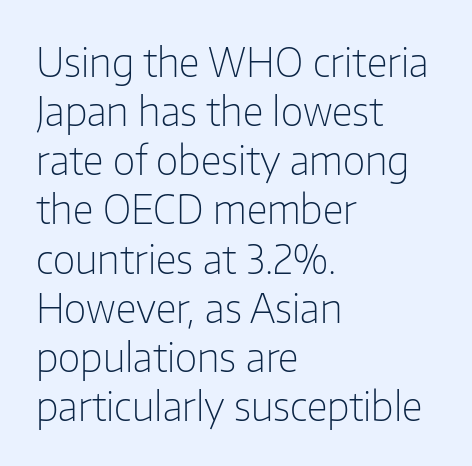
Regarding serifs, this sample does without them. Does extra space separate the letters? No, they use regular spacing. Is this a fixed-width face? No — the glyphs have proportional, varying widths. These lines sit exactly where default settings would place them.
